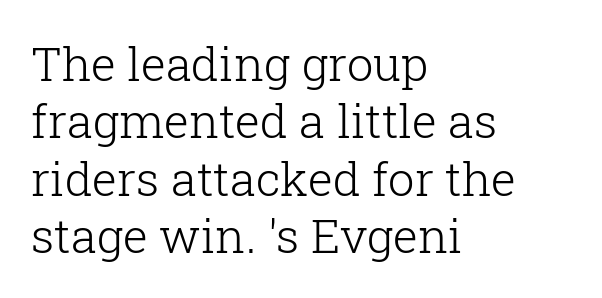
{"serif": "yes", "italic": "no", "bold": "no", "weight": "light", "width": "normal", "stroke_contrast": "low", "x_height": "medium", "monospaced": "no", "underline": "no", "align": "left", "line_spacing_ratio": 1.22, "letter_spacing": "normal", "letter_spacing_em": 0.0, "glyph_px": 47}
